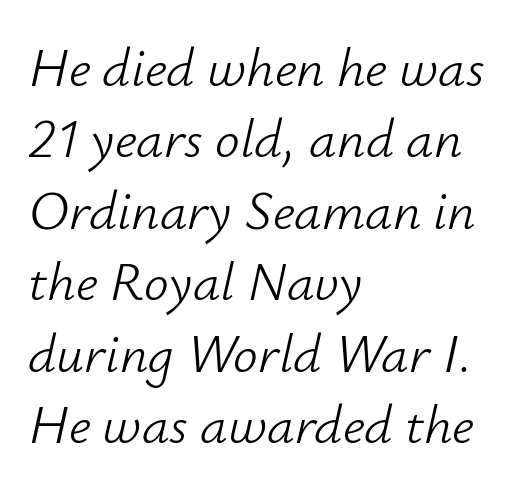
The image shows 55 px light type, italic (leaning right); set left-aligned, normal line spacing (1.3x), normal letter spacing, not underlined; low stroke contrast and a small x-height.
